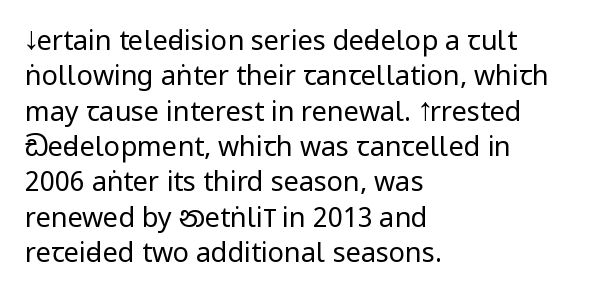
Line beginnings align vertically; line endings do not. The typography opts for an upright posture over an oblique one. Baseline-to-baseline distance is the conventional proportion of letter height. The characters are drawn with everyday or finer stroke widths. Here the glyphs are tracked normally, forming tight word shapes.
